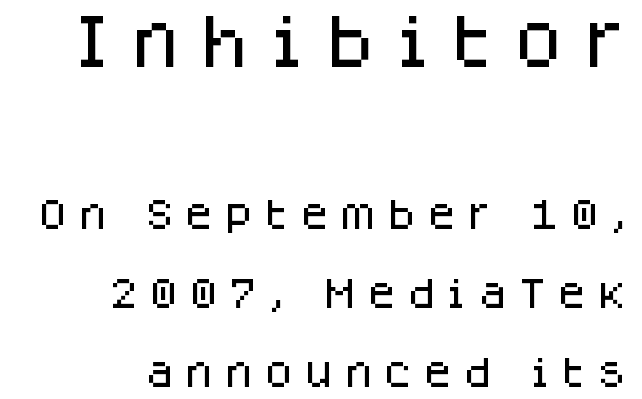
The image shows 58 px sans-serif type, upright; set right-aligned, loose line spacing (2.38x), unusually wide letter spacing (+0.33 em), not underlined; the first (top) block is 1.76x larger; low stroke contrast and a large x-height.
